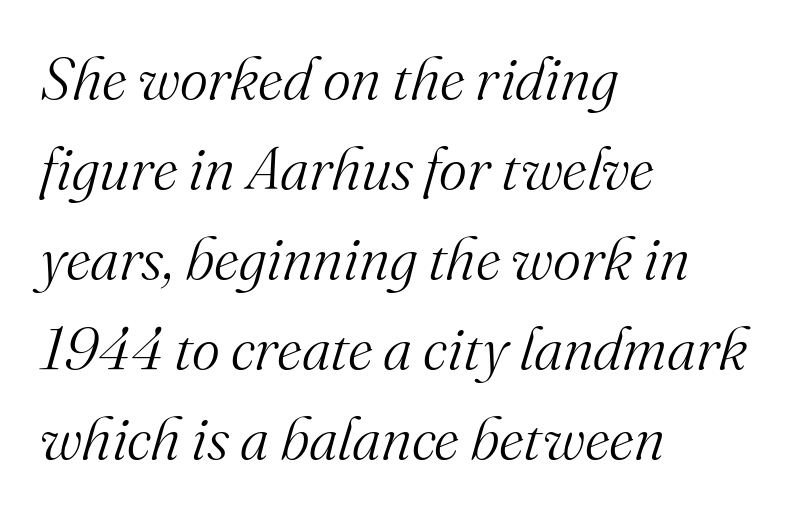
The image shows 60 px light serif type, italic (leaning right); set left-aligned, normal line spacing (1.5x), normal letter spacing, not underlined; medium stroke contrast and a small x-height.
